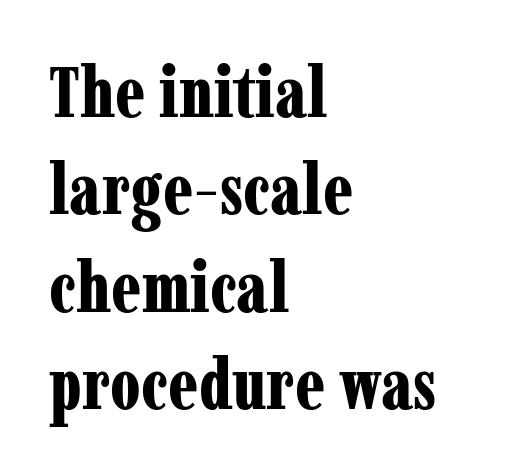
No word sits above an underline. Serifs: yes, visible at the terminals of the letterforms. Summary of vertical rhythm: regular, with standard interline spacing. Typesetter's note: full bold, strokes at maximum text heaviness.
